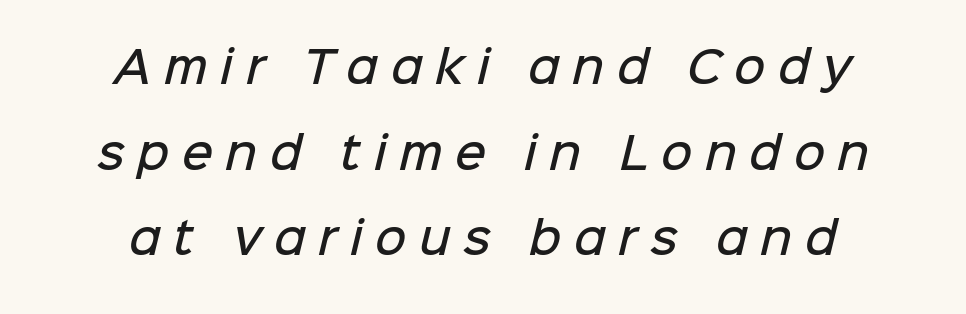
Q: Is the text bold? A: Semi-bold.
Q: Is the typeface a serif or a sans-serif typeface? A: Sans-serif.
Q: Is the text underlined? A: No.
Q: Is the spacing between letters normal or unusually wide? A: Unusually wide.
Q: Is the spacing between lines tight, normal or loose? A: Loose.
Q: Width (condensed, normal, or wide)? A: Normal.
Q: Stroke contrast? A: Low.
Q: x-height? A: Medium.
Q: Monospaced? A: No.
